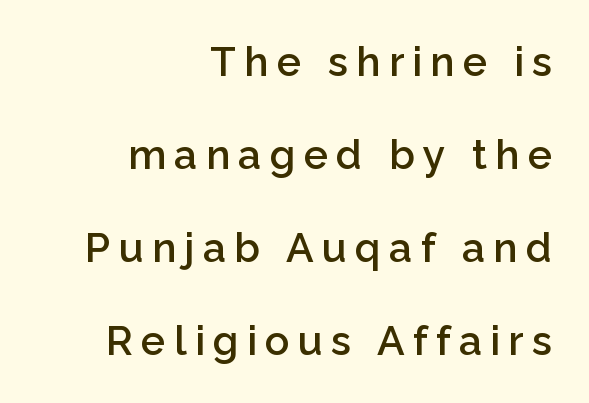
{"serif": "no", "italic": "no", "bold": "semi", "weight": "semibold", "width": "normal", "stroke_contrast": "low", "x_height": "medium", "monospaced": "no", "underline": "no", "align": "right", "line_spacing": "loose", "line_spacing_ratio": 2.27, "letter_spacing": "wide", "letter_spacing_em": 0.2, "glyph_px": 41}
